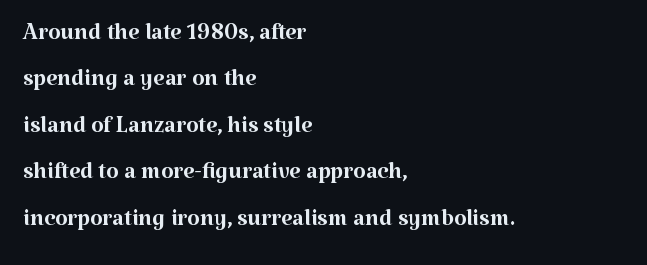
Q: Is the text bold? A: No.
Q: Is the text italic (slanted)? A: No, it is upright.
Q: Is the typeface a serif or a sans-serif typeface? A: Serif.
Q: Is the text underlined? A: No.
Q: How is the paragraph aligned? A: Left-aligned.
Q: Is the spacing between letters normal or unusually wide? A: Normal.
Q: Is the spacing between lines tight, normal or loose? A: Normal.
Q: Width (condensed, normal, or wide)? A: Normal.
Q: Stroke contrast? A: Medium.
Q: x-height? A: Medium.
Q: Monospaced? A: No.
